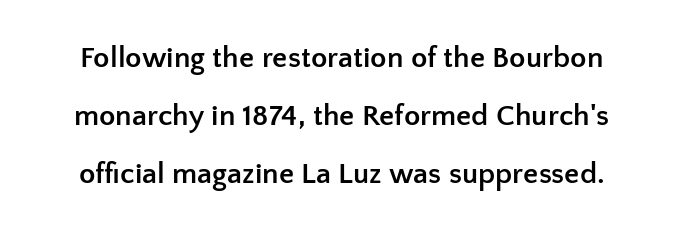
Letters rest on an invisible, unmarked baseline. Letter spacing: default. Looks like regular typesetting: each glyph gets only the width it needs. The font family rendered here belongs to the sans-serif group. The font's upright variant was chosen for this text. Whoever set this chose breathing room over compactness in the vertical rhythm.
